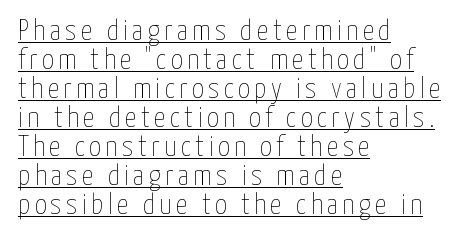
Q: Is the text bold? A: No.
Q: Is the text italic (slanted)? A: No, it is upright.
Q: Is the text underlined? A: Yes.
Q: How is the paragraph aligned? A: Left-aligned.
Q: Is the spacing between lines tight, normal or loose? A: Tight.
Q: Width (condensed, normal, or wide)? A: Condensed.
Q: Stroke contrast? A: Low.
Q: x-height? A: Medium.
Q: Monospaced? A: No.
